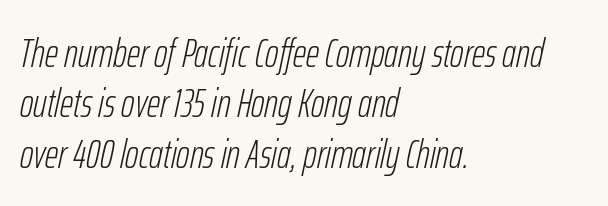
The image shows 41 px light, condensed type, italic (leaning right); set left-aligned, line spacing 1.23x, normal letter spacing, not underlined; low stroke contrast and a medium x-height.
